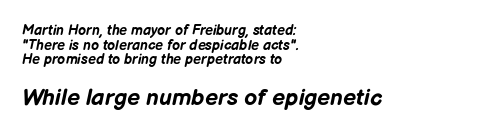
{"italic": "yes", "lean": "right", "slant_degrees": 12, "bold": "yes", "underline": "no", "align": "left", "line_spacing": "tight", "line_spacing_ratio": 1.05, "letter_spacing": "normal", "letter_spacing_em": 0.0, "larger_block": "second", "size_ratio": 1.64, "glyph_px": 23}
